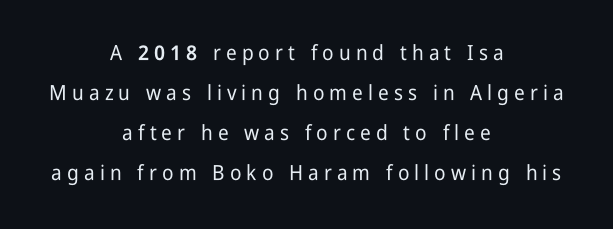
The image shows 21 px text type, upright; set centered, loose line spacing (1.91x), unusually wide letter spacing (+0.24 em), not underlined.
